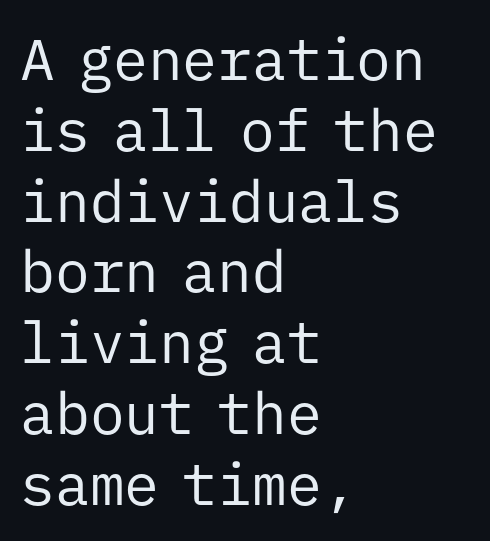
{"serif": "no", "italic": "no", "bold": "no", "weight": "regular", "width": "normal", "stroke_contrast": "low", "x_height": "medium", "monospaced": "yes", "underline": "no", "align": "left", "line_spacing_ratio": 1.22, "letter_spacing": "normal", "letter_spacing_em": 0.0, "glyph_px": 58}
